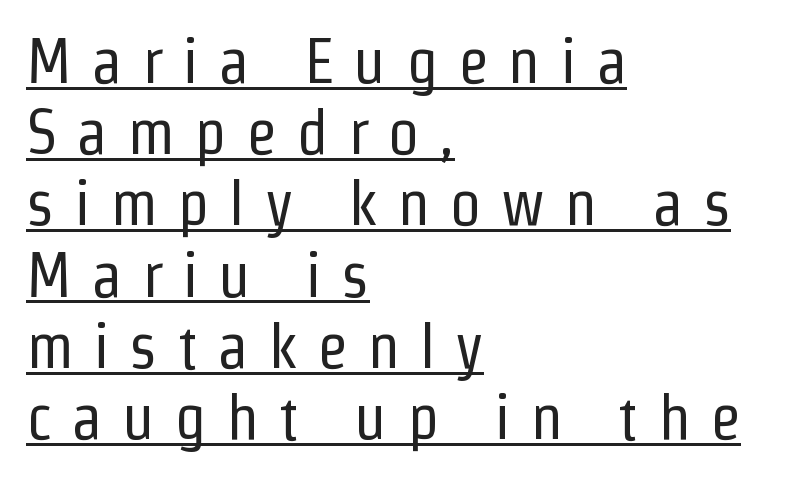
The image shows 63 px regular-weight, condensed sans-serif type, upright; set left-aligned, tight line spacing (1.13x), unusually wide letter spacing (+0.31 em), underlined; low stroke contrast and a medium x-height.
